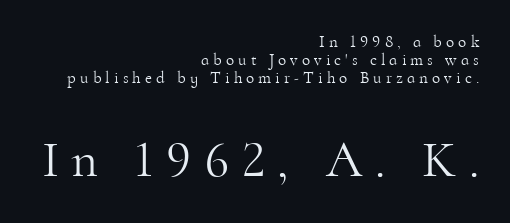
Q: Is the text bold? A: No.
Q: Is the text italic (slanted)? A: No, it is upright.
Q: Is the typeface a serif or a sans-serif typeface? A: Serif.
Q: Is the text underlined? A: No.
Q: How is the paragraph aligned? A: Right-aligned.
Q: Is the spacing between letters normal or unusually wide? A: Unusually wide.
Q: Is the spacing between lines tight, normal or loose? A: Tight.
Q: Which block of text is set in a larger size, the first (top) or the second (bottom)? A: The second (bottom) one.
Q: Width (condensed, normal, or wide)? A: Normal.
Q: Stroke contrast? A: High.
Q: x-height? A: Small.
Q: Monospaced? A: No.
